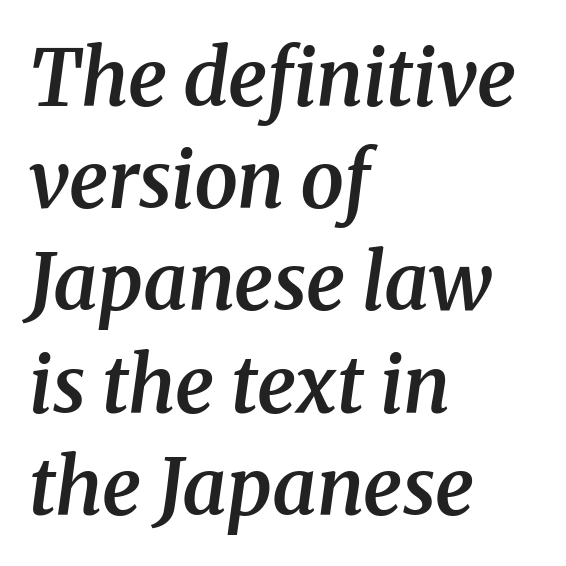
Spacing between characters is what you'd get straight out of the box. These lines are rendered in a variable-pitch font. There's an unmistakable incline to the writing here. The lines are quadded left.
